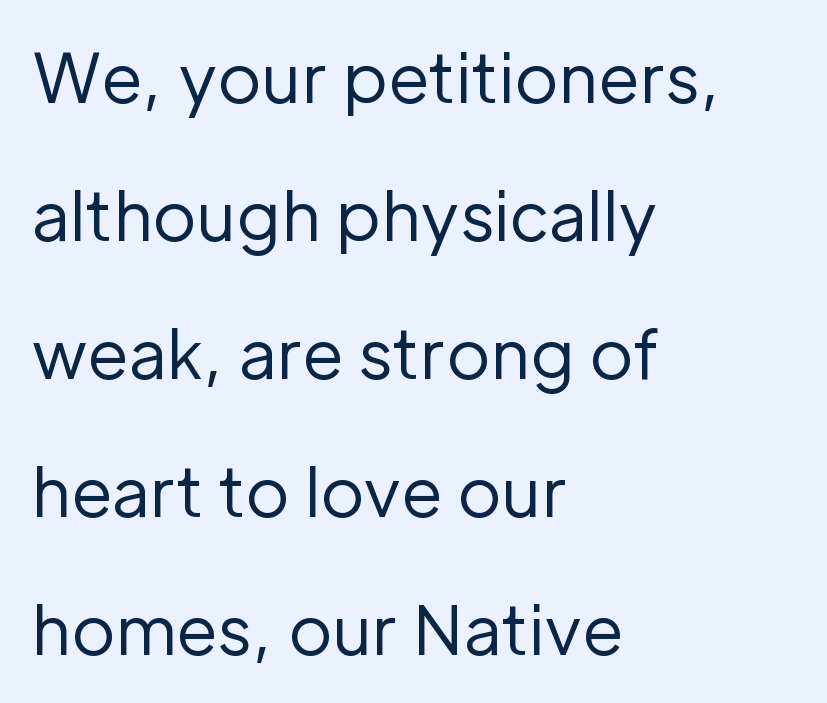
The setting favours the left margin, as ordinary paragraphs usually do. This sample uses a sans-serif face. Think of a printed novel: that variable character pitch is what you see here. These lines were composed using upright roman letters. Each stroke keeps to a modest, everyday thickness or less.
